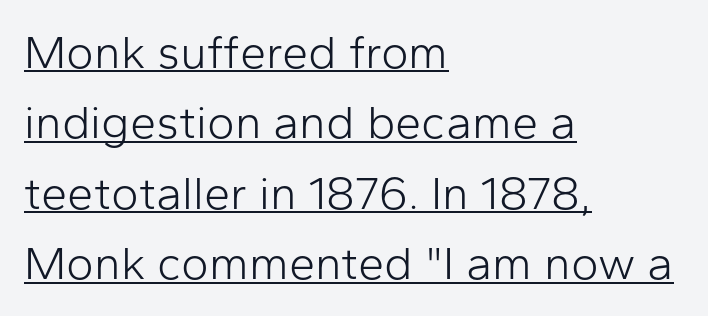
The type family on display is of the sans-serif kind. If you measured baseline to baseline, you'd find a middling distance. Stroke mass is kept to a normal reading level or below. Standard letterfit; no display-style spreading of the glyphs. Every word sits above its own underline. Nope, not italic — everything's standing straight.
